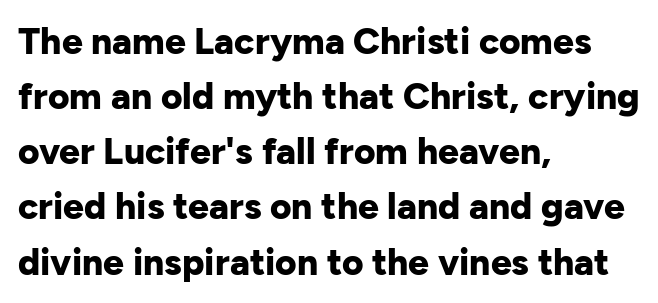
Q: Is the text bold? A: Yes.
Q: Is the text italic (slanted)? A: No, it is upright.
Q: Is the typeface a serif or a sans-serif typeface? A: Sans-serif.
Q: Is the text underlined? A: No.
Q: How is the paragraph aligned? A: Left-aligned.
Q: Is the spacing between letters normal or unusually wide? A: Normal.
Q: Is the spacing between lines tight, normal or loose? A: Normal.
Q: Width (condensed, normal, or wide)? A: Normal.
Q: Stroke contrast? A: Low.
Q: x-height? A: Medium.
Q: Monospaced? A: No.
